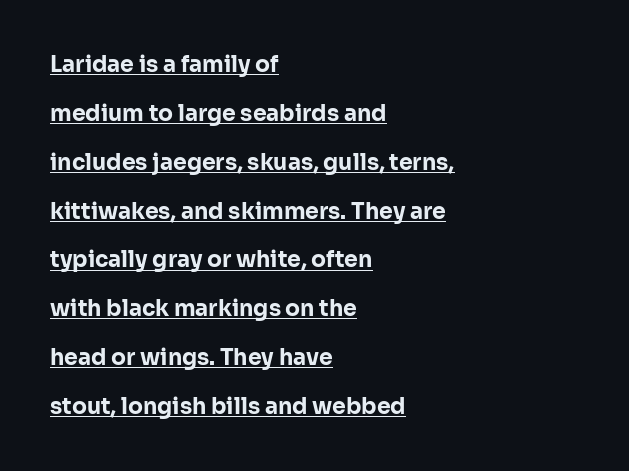
Q: Is the text bold? A: Yes.
Q: Is the text italic (slanted)? A: No, it is upright.
Q: Is the text underlined? A: Yes.
Q: How is the paragraph aligned? A: Left-aligned.
Q: Is the spacing between letters normal or unusually wide? A: Normal.
Q: Is the spacing between lines tight, normal or loose? A: Loose.
